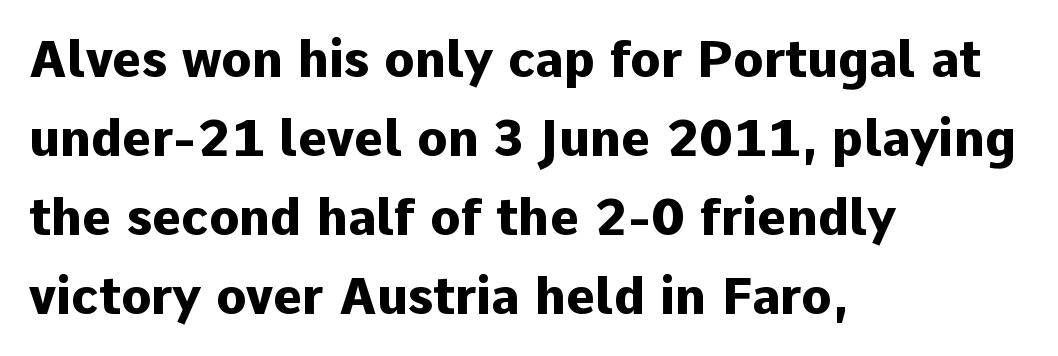
{"serif": "no", "italic": "no", "bold": "yes", "weight": "heavy", "width": "normal", "stroke_contrast": "low", "x_height": "medium", "monospaced": "no", "underline": "no", "align": "left", "line_spacing": "normal", "line_spacing_ratio": 1.58, "letter_spacing": "normal", "letter_spacing_em": 0.0, "glyph_px": 50}
